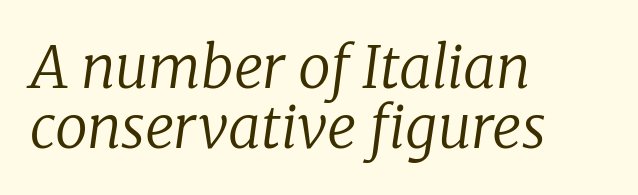
{"serif": "yes", "italic": "yes", "lean": "right", "slant_degrees": 8, "bold": "no", "weight": "regular", "width": "normal", "stroke_contrast": "low", "x_height": "medium", "monospaced": "no", "underline": "no", "align": "left", "line_spacing": "tight", "line_spacing_ratio": 1.04, "letter_spacing": "normal", "letter_spacing_em": 0.0, "glyph_px": 58}
